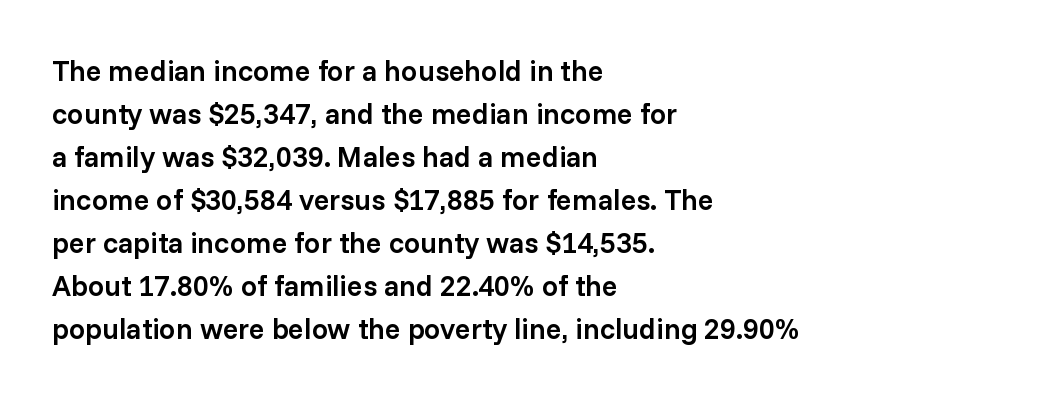
{"serif": "no", "italic": "no", "bold": "semi", "weight": "semibold", "width": "normal", "stroke_contrast": "low", "x_height": "medium", "monospaced": "no", "underline": "no", "align": "left", "line_spacing": "normal", "line_spacing_ratio": 1.48, "letter_spacing": "normal", "letter_spacing_em": 0.0, "glyph_px": 29}
